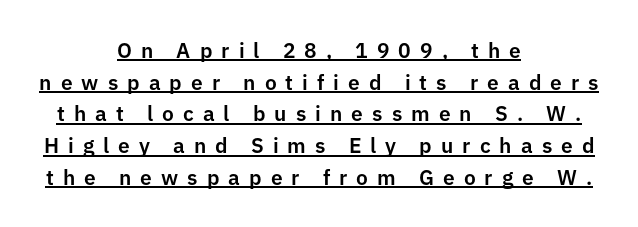
{"italic": "no", "underline": "yes", "align": "center", "line_spacing": "normal", "line_spacing_ratio": 1.51, "letter_spacing": "wide", "letter_spacing_em": 0.43, "glyph_px": 21}
